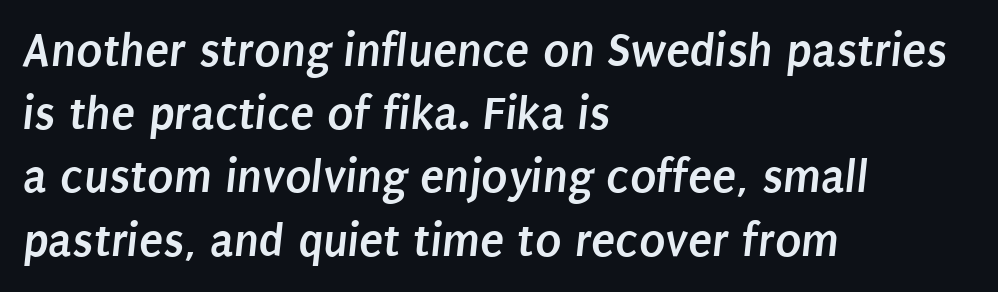
You'd pick this weight for a headline — it's a proper bold. Vertical spacing — default. Each row of text sits above clean, open space. Every row of glyphs begins at an identical x-position on the left.
